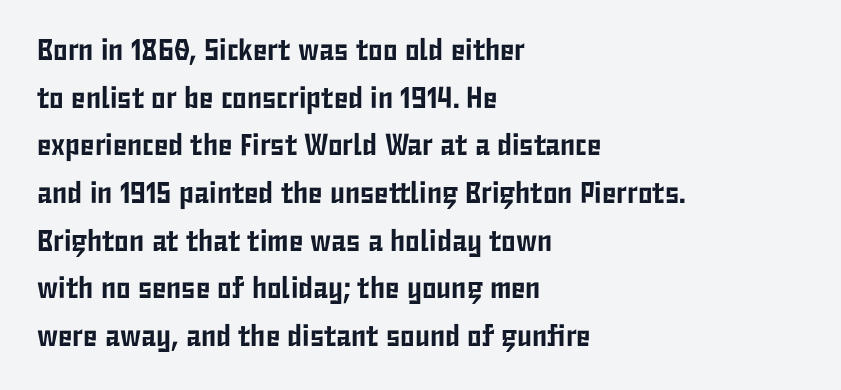
The setting favours the left margin, as ordinary paragraphs usually do. The passage shown stacks its lines at a standard gap. The strip under each line holds only bare page. Examine the stroke ends and you'll find no serifs.
